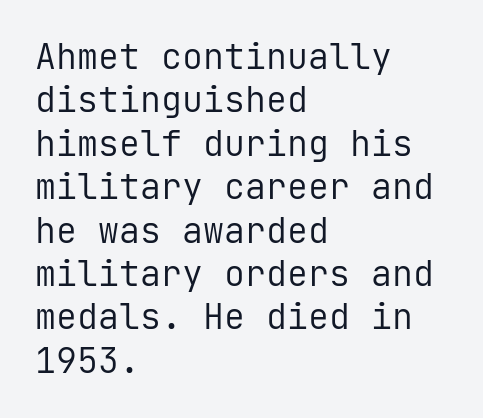
The image shows 35 px regular-weight sans-serif type, upright, monospaced; set left-aligned, line spacing 1.24x, normal letter spacing, not underlined; low stroke contrast and a medium x-height.
